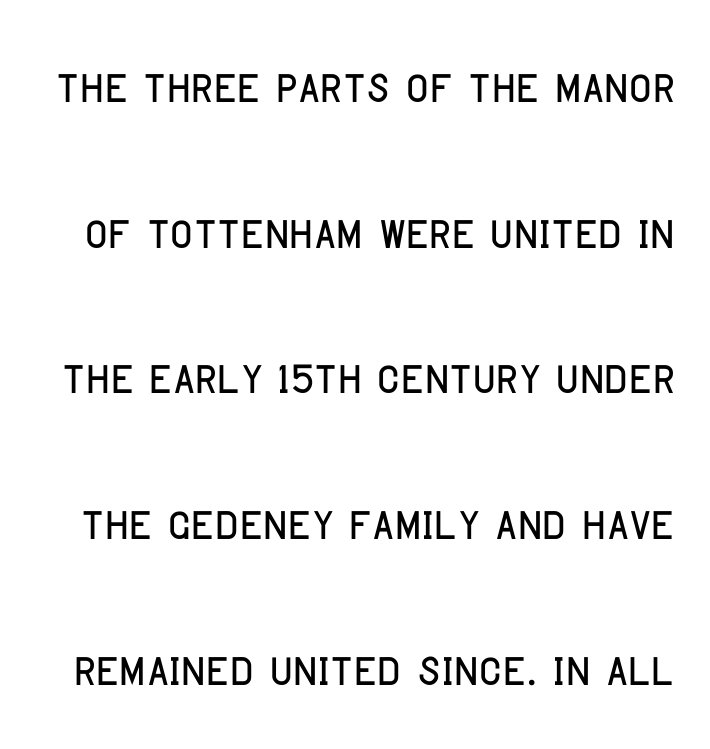
When letters stand straight like this, we call the style roman or upright. This sample uses a sans-serif face. One glance says open: line gaps are wider than usual. No word sits above an underline.
